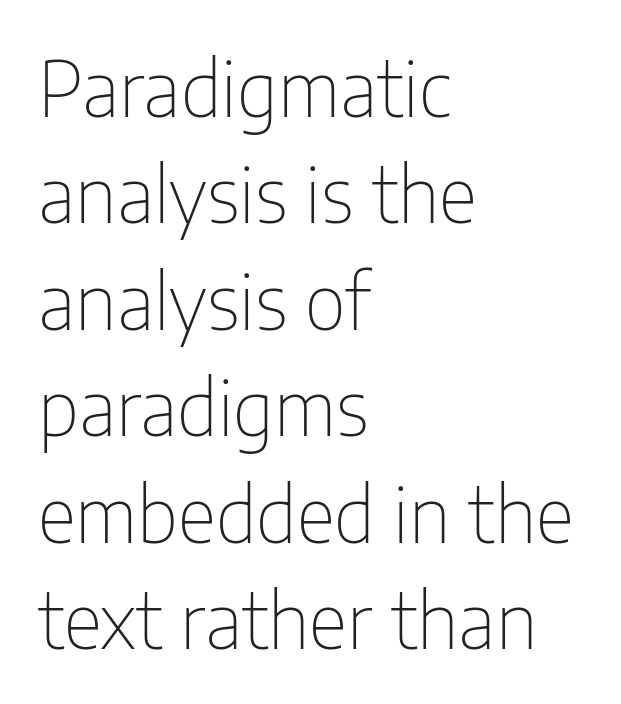
Underlining? Definitely not there. Letterform terminals end flat and unadorned throughout the passage. Do the characters align in a grid? No, the font is proportional. The letters sit at their default tracking, neither squeezed nor spread.
